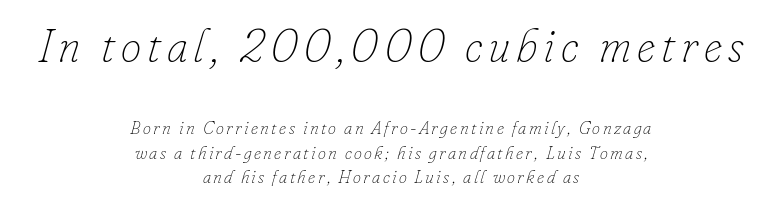
{"italic": "yes", "lean": "right", "slant_degrees": 16, "bold": "no", "weight": "thin", "width": "normal", "stroke_contrast": "low", "x_height": "small", "monospaced": "no", "underline": "no", "align": "center", "line_spacing": "normal", "line_spacing_ratio": 1.36, "larger_block": "first", "size_ratio": 2.56, "glyph_px": 46}
